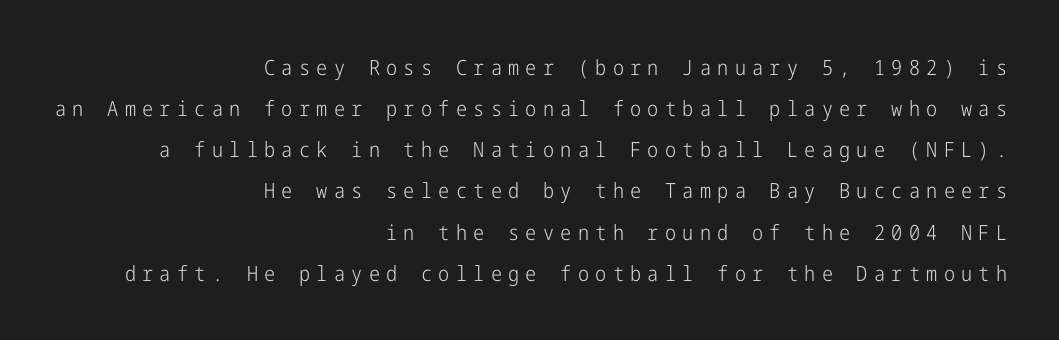
The image shows 21 px text type, upright; set right-aligned, loose line spacing (1.96x), unusually wide letter spacing (+0.3 em), not underlined.
